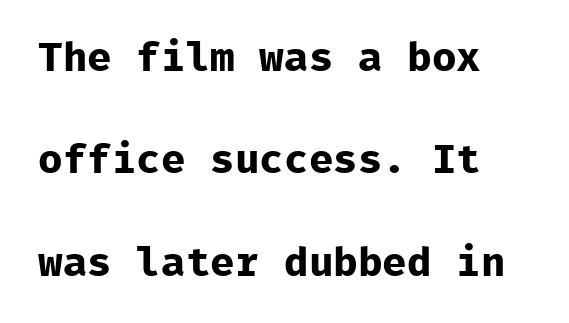
Q: Is the text bold? A: Yes.
Q: Is the text italic (slanted)? A: No, it is upright.
Q: Is the typeface a serif or a sans-serif typeface? A: Sans-serif.
Q: Is the text underlined? A: No.
Q: How is the paragraph aligned? A: Left-aligned.
Q: Is the spacing between letters normal or unusually wide? A: Normal.
Q: Is the spacing between lines tight, normal or loose? A: Loose.
Q: Width (condensed, normal, or wide)? A: Normal.
Q: Stroke contrast? A: Low.
Q: x-height? A: Medium.
Q: Monospaced? A: Yes.
